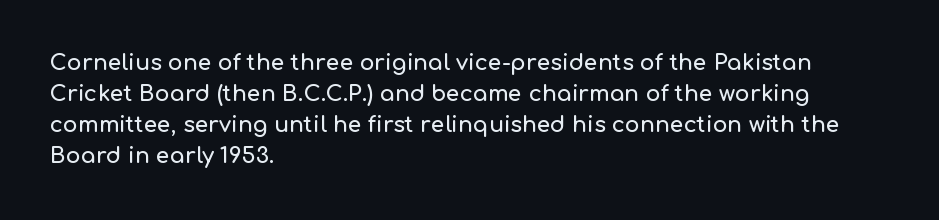
No italicization has been applied; the sample stays upright. The text block is weighted toward the left margin, trailing off unevenly rightward. Each row of text sits above clean, open space. Leading matches the norm, producing a regular column. Nobody touched the tracking dial on this one.
